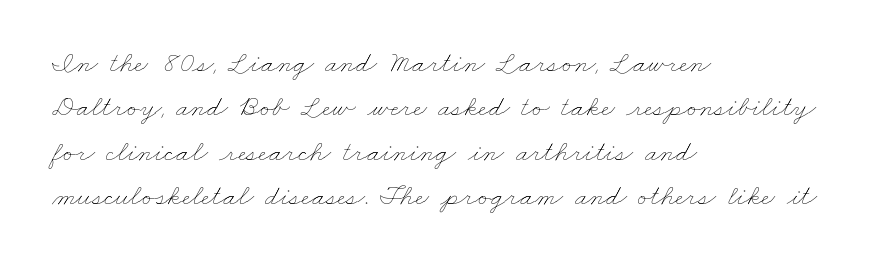
The passage shown is typed in a proportional face where columns would drift. Interline gaps are of average width in this sample. The gaps between neighbouring characters are ordinary and unremarkable. The compositor pushed each line to the left boundary. Decoration check: the copy has no underline.
